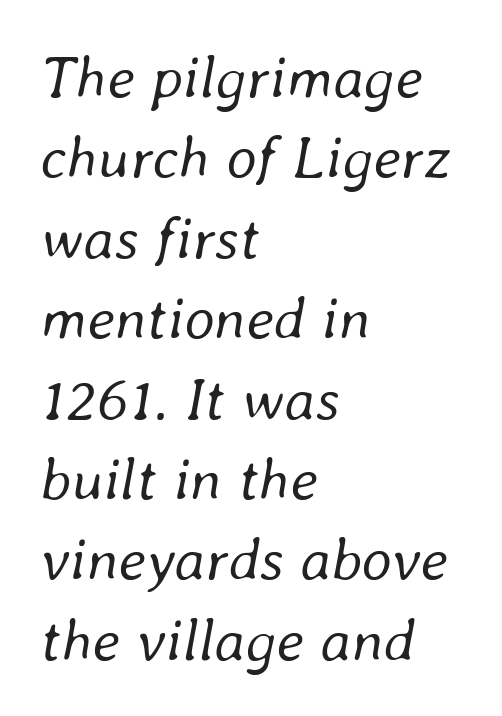
Italic? Definitely — the glyphs are oblique. Caption: standard tracking, unaltered. Left-aligned paragraph, ragged on the right. Leading: standard. Varying glyph widths throughout — classic text-font behaviour.
